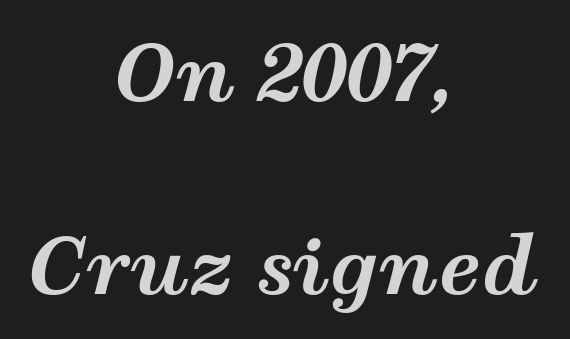
If you measured baseline to baseline, you'd find a long distance. The setting favours the middle, as headings and verse often do. Glance below the letters and you will spot only blank space. Summary of weight: heavy, a full bold.
